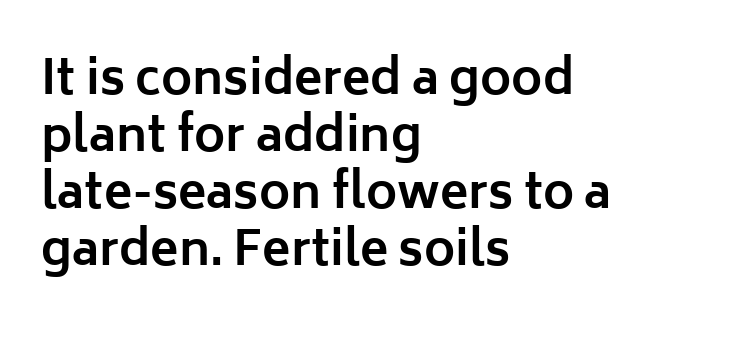
{"serif": "no", "italic": "no", "bold": "yes", "weight": "bold", "width": "normal", "stroke_contrast": "low", "x_height": "medium", "monospaced": "no", "underline": "no", "align": "left", "line_spacing_ratio": 1.21, "letter_spacing": "normal", "letter_spacing_em": 0.0, "glyph_px": 47}
